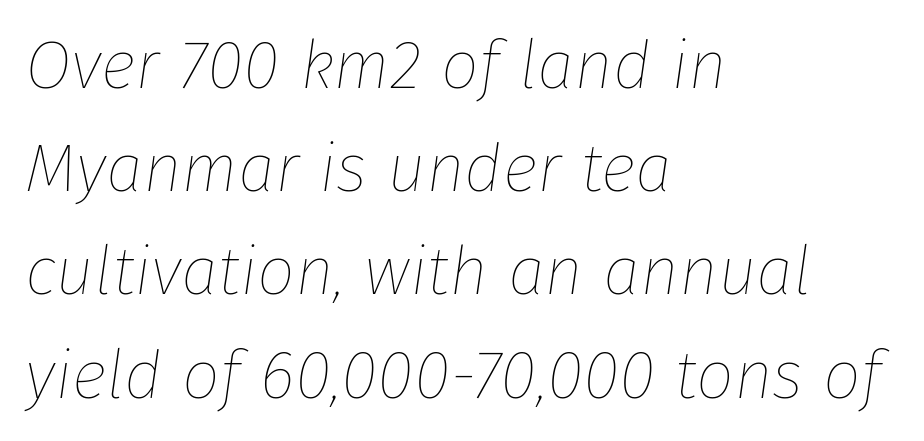
{"italic": "yes", "lean": "right", "slant_degrees": 8, "bold": "no", "weight": "thin", "width": "normal", "stroke_contrast": "low", "x_height": "medium", "monospaced": "no", "underline": "no", "align": "left", "line_spacing": "normal", "line_spacing_ratio": 1.54, "letter_spacing": "normal", "letter_spacing_em": 0.0, "glyph_px": 67}
